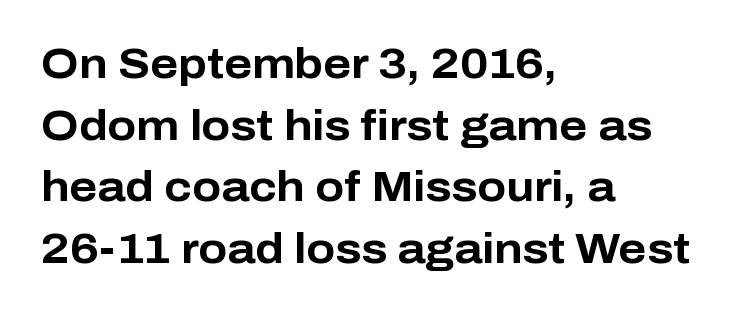
The image shows 42 px bold sans-serif type, upright; set left-aligned, normal line spacing (1.47x), normal letter spacing, not underlined; low stroke contrast and a medium x-height.
